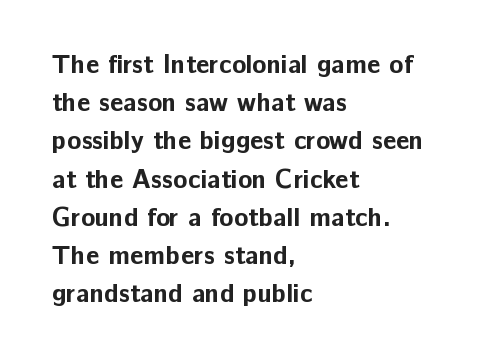
Q: Is the text bold? A: Yes.
Q: Is the text italic (slanted)? A: No, it is upright.
Q: Is the text underlined? A: No.
Q: How is the paragraph aligned? A: Left-aligned.
Q: Is the spacing between letters normal or unusually wide? A: Normal.
Q: Is the spacing between lines tight, normal or loose? A: Normal.
